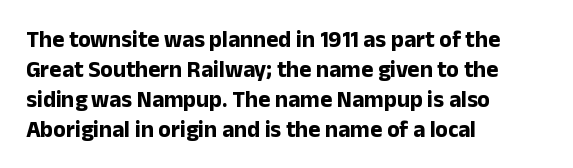
Designer's note — italics off, roman on. Clear beneath every line of the passage. Set as a true bold cut, around the 700 mark. How would I describe the line gaps? Plain and ordinary.
